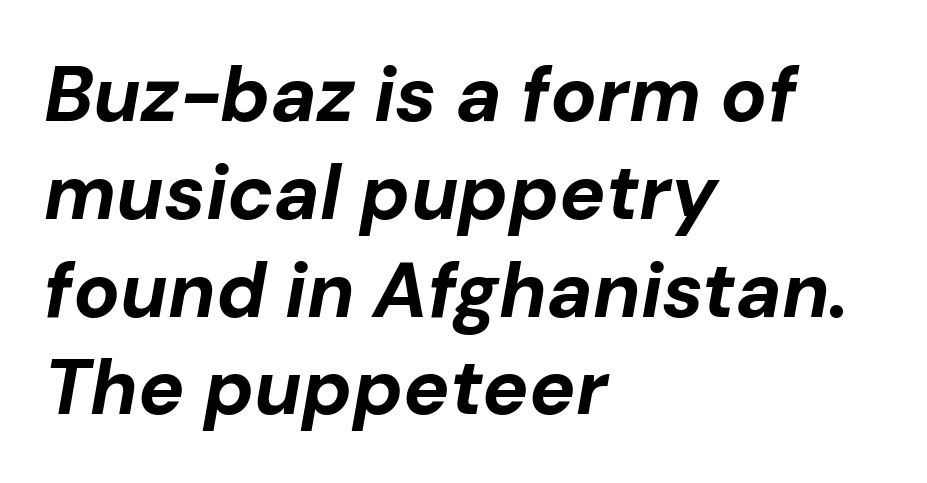
Normally led — the rows are evenly, conventionally spaced. A bare baseline throughout the passage. Proportional: the letters do not fall into vertical columns. The passage shown leans; its letterforms are oblique.
